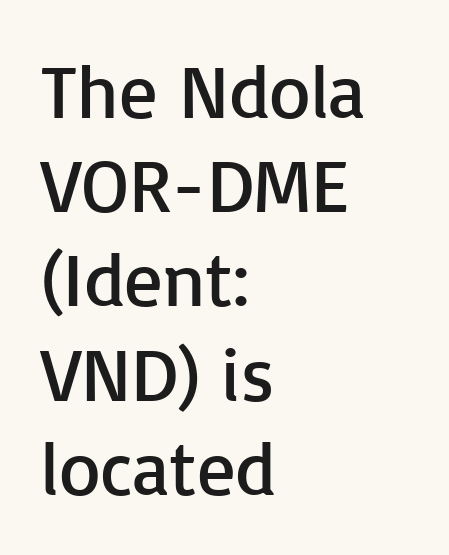
{"serif": "no", "italic": "no", "bold": "no", "weight": "regular", "width": "normal", "stroke_contrast": "low", "x_height": "medium", "monospaced": "no", "underline": "no", "align": "left", "line_spacing_ratio": 1.24, "letter_spacing": "normal", "letter_spacing_em": 0.0, "glyph_px": 76}
